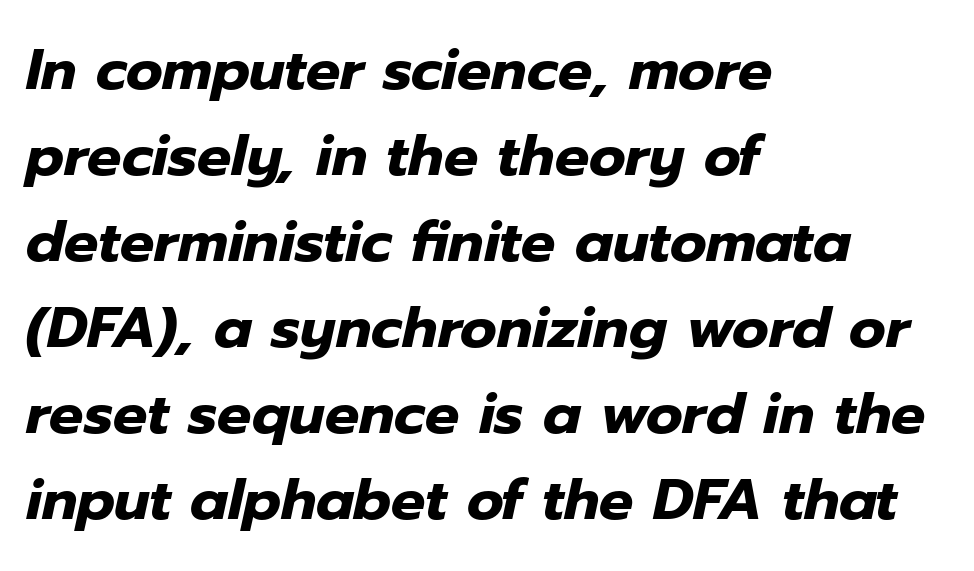
The image shows 57 px heavy type, italic (leaning right); set left-aligned, normal line spacing (1.51x), normal letter spacing, not underlined; low stroke contrast and a medium x-height.
